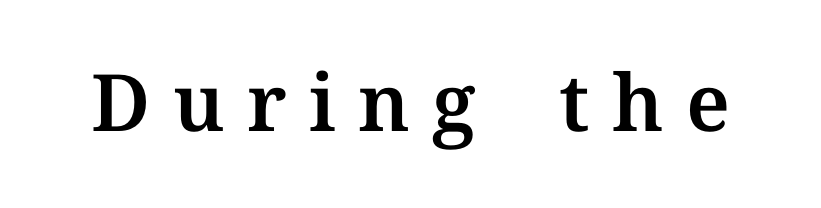
The image shows 79 px serif type, upright; set unusually wide letter spacing (+0.28 em), not underlined; medium stroke contrast and a medium x-height.
